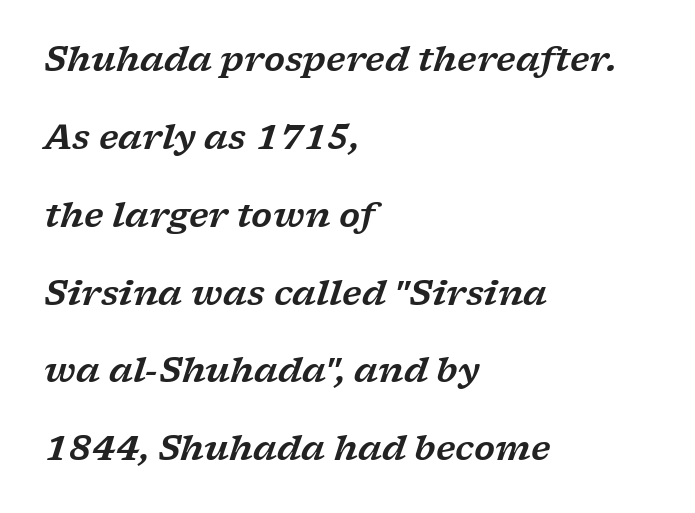
The image shows 34 px wide serif type, italic (leaning right); set left-aligned, loose line spacing (2.29x), normal letter spacing, not underlined; low stroke contrast and a medium x-height.
